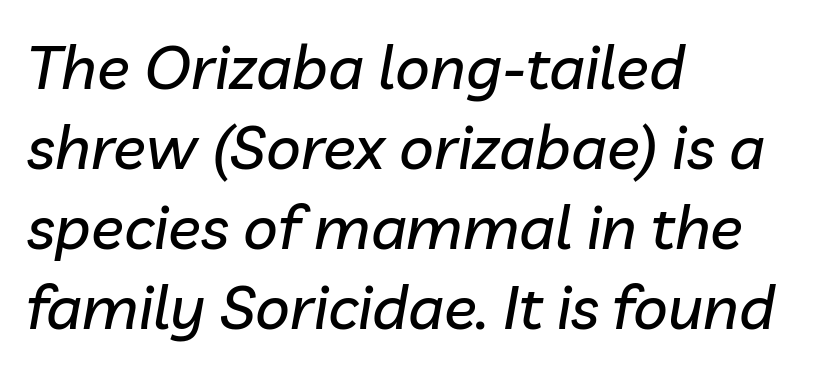
{"italic": "yes", "lean": "right", "slant_degrees": 10, "width": "normal", "stroke_contrast": "low", "x_height": "medium", "monospaced": "no", "underline": "no", "align": "left", "line_spacing": "normal", "line_spacing_ratio": 1.31, "letter_spacing": "normal", "letter_spacing_em": 0.0, "glyph_px": 61}
